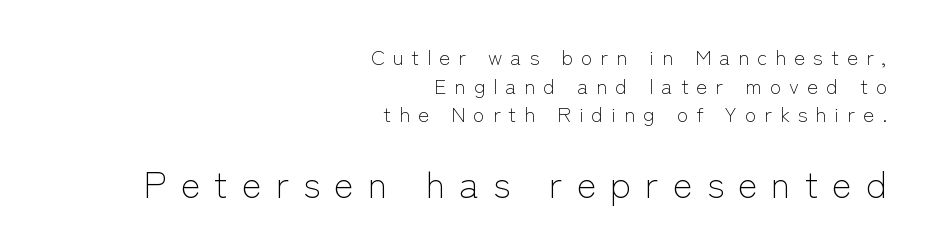
{"serif": "no", "italic": "no", "bold": "no", "weight": "light", "width": "normal", "stroke_contrast": "low", "x_height": "medium", "monospaced": "no", "underline": "no", "align": "right", "line_spacing": "normal", "line_spacing_ratio": 1.36, "letter_spacing": "wide", "letter_spacing_em": 0.38, "larger_block": "second", "size_ratio": 1.76, "glyph_px": 37}
